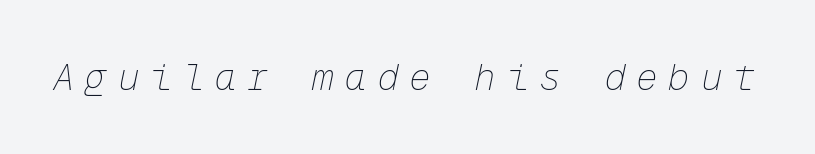
{"italic": "yes", "lean": "right", "slant_degrees": 12, "bold": "no", "weight": "thin", "width": "normal", "stroke_contrast": "low", "x_height": "medium", "monospaced": "yes", "underline": "no", "letter_spacing": "wide", "letter_spacing_em": 0.3, "glyph_px": 36}
